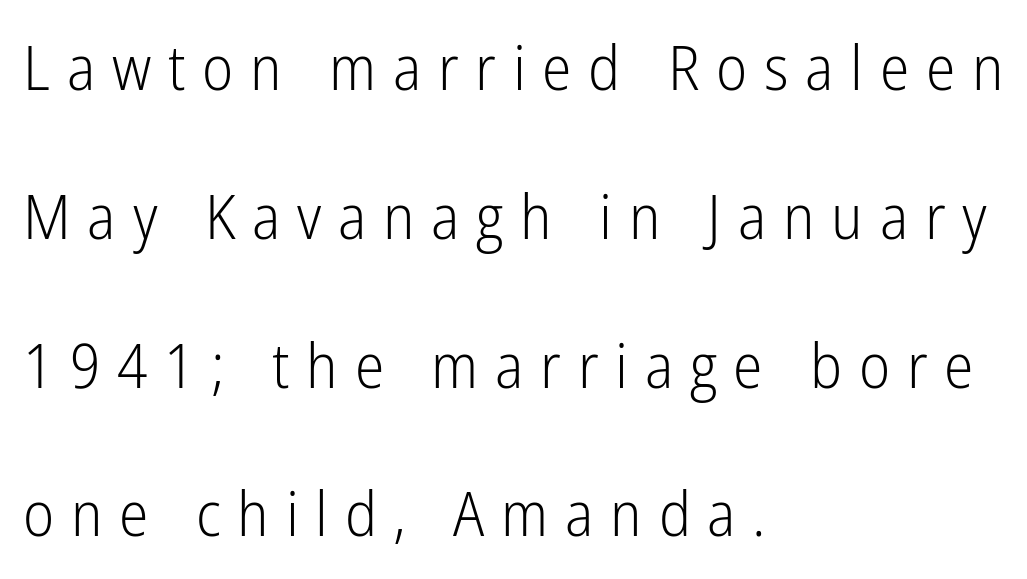
{"serif": "no", "italic": "no", "bold": "no", "weight": "light", "width": "condensed", "stroke_contrast": "low", "x_height": "medium", "monospaced": "no", "underline": "no", "align": "left", "line_spacing": "loose", "line_spacing_ratio": 2.4, "letter_spacing": "wide", "letter_spacing_em": 0.27, "glyph_px": 62}
